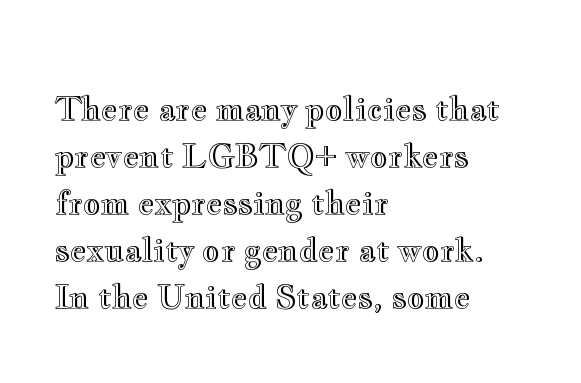
Q: Is the text italic (slanted)? A: No, it is upright.
Q: Is the text underlined? A: No.
Q: How is the paragraph aligned? A: Left-aligned.
Q: Is the spacing between letters normal or unusually wide? A: Normal.
Q: Is the spacing between lines tight, normal or loose? A: Normal.
Q: Width (condensed, normal, or wide)? A: Wide.
Q: x-height? A: Small.
Q: Monospaced? A: No.
